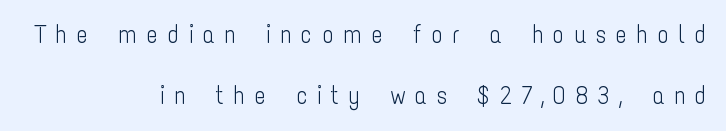
{"italic": "no", "bold": "no", "underline": "no", "align": "right", "line_spacing": "loose", "line_spacing_ratio": 2.45, "letter_spacing": "wide", "letter_spacing_em": 0.35, "glyph_px": 25}
